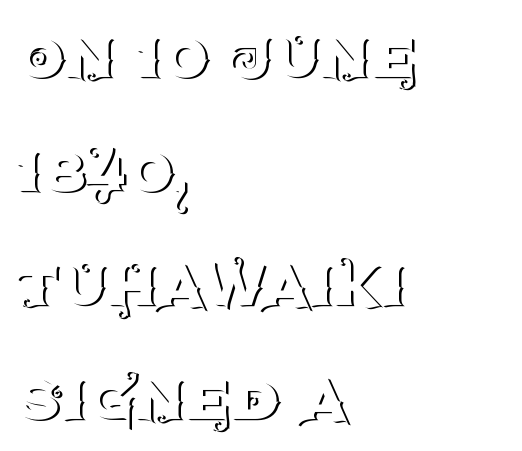
Q: Is the text bold? A: No.
Q: Is the text italic (slanted)? A: No, it is upright.
Q: Is the typeface a serif or a sans-serif typeface? A: Serif.
Q: Is the text underlined? A: No.
Q: How is the paragraph aligned? A: Left-aligned.
Q: Is the spacing between letters normal or unusually wide? A: Normal.
Q: Is the spacing between lines tight, normal or loose? A: Normal.
Q: Width (condensed, normal, or wide)? A: Normal.
Q: Stroke contrast? A: Medium.
Q: x-height? A: Large.
Q: Monospaced? A: No.
